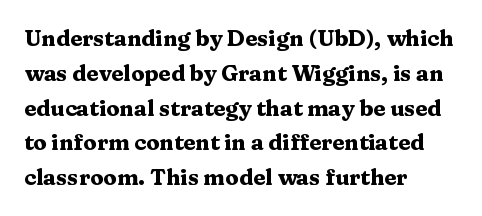
Q: Is the text bold? A: Yes.
Q: Is the text italic (slanted)? A: No, it is upright.
Q: Is the text underlined? A: No.
Q: How is the paragraph aligned? A: Left-aligned.
Q: Is the spacing between letters normal or unusually wide? A: Normal.
Q: Is the spacing between lines tight, normal or loose? A: Normal.
